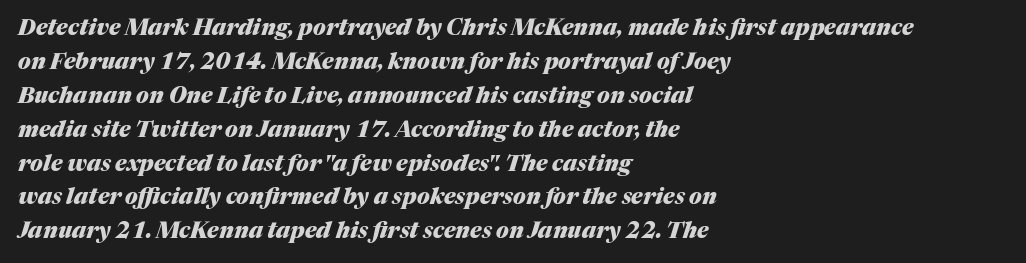
Q: Is the text bold? A: Yes.
Q: Is the text italic (slanted)? A: Yes, it leans right by about 17 degrees.
Q: Is the text underlined? A: No.
Q: How is the paragraph aligned? A: Left-aligned.
Q: Is the spacing between letters normal or unusually wide? A: Normal.
Q: Is the spacing between lines tight, normal or loose? A: Normal.
